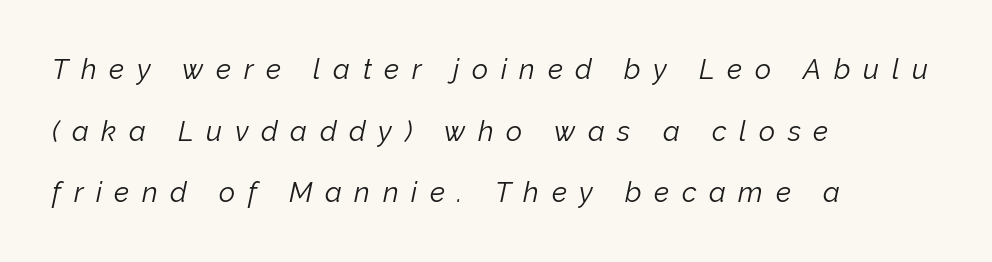
Think standard paragraph weight, or any step lighter than that. A typesetter would mark this as italic. The rendering inserts visible extra space after every character. This sample is left-justified, so line endings fall wherever the words run out. The glyphs are unaccompanied by any horizontal stroke below them.
